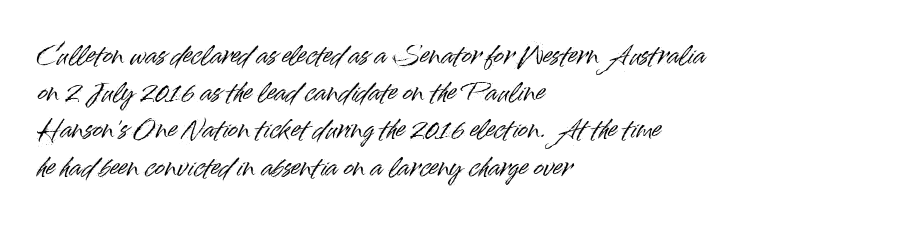
Q: Is the text italic (slanted)? A: Yes.
Q: Is the text underlined? A: No.
Q: How is the paragraph aligned? A: Left-aligned.
Q: Is the spacing between letters normal or unusually wide? A: Normal.
Q: Is the spacing between lines tight, normal or loose? A: Normal.
